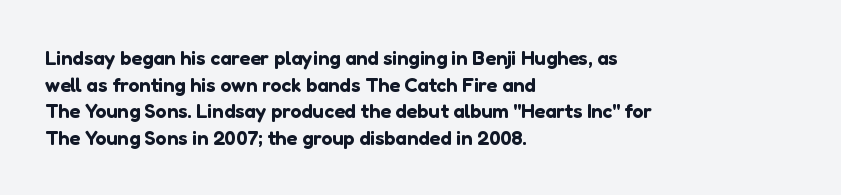
Which margin do the lines hug? The left one — the right edge is uneven. Do the letters lean? They stand straight. Students, note that the glyphs here touch the page at normal intervals. The block of text has a typical density, with ordinary space between rows. Unmarked baselines from the first word to the last.
